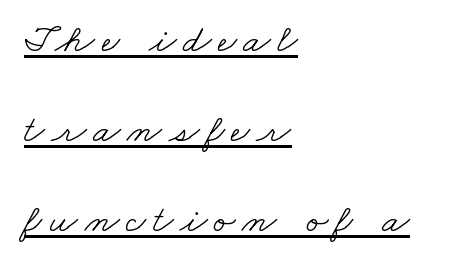
{"serif": "yes", "bold": "no", "weight": "light", "width": "wide", "stroke_contrast": "low", "x_height": "small", "monospaced": "no", "underline": "yes", "align": "left", "line_spacing": "loose", "line_spacing_ratio": 2.25, "glyph_px": 40}
